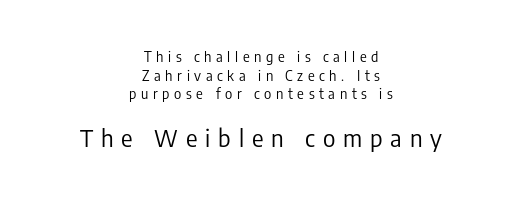
Unmarked baselines from the first word to the last. The weight would be labelled regular, book, light, or lighter still. Typesetter's note — lower block bumped up in size, upper block left smaller. The line-height multiplier appears to be the usual default. Here the glyphs are tracked loosely, breaking word shapes into spaced letters.
